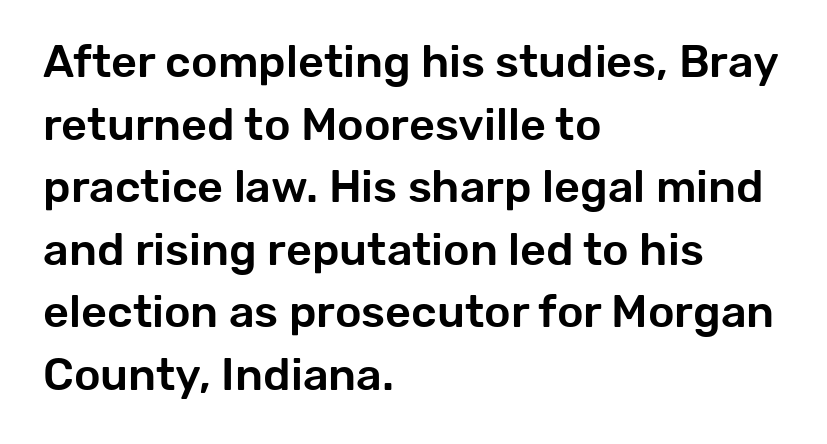
{"serif": "no", "italic": "no", "width": "normal", "stroke_contrast": "low", "x_height": "medium", "monospaced": "no", "underline": "no", "align": "left", "line_spacing": "normal", "line_spacing_ratio": 1.39, "letter_spacing": "normal", "letter_spacing_em": 0.0, "glyph_px": 45}
